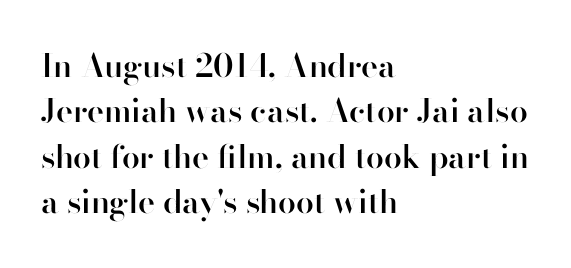
The image shows 32 px semibold sans-serif type, upright; set left-aligned, normal line spacing (1.42x), normal letter spacing, not underlined; high stroke contrast and a small x-height.
